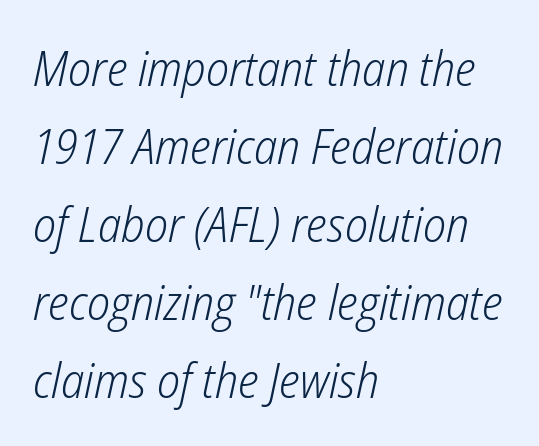
Q: Is the text bold? A: No.
Q: Is the text italic (slanted)? A: Yes, it leans right by about 12 degrees.
Q: Is the text underlined? A: No.
Q: How is the paragraph aligned? A: Left-aligned.
Q: Is the spacing between letters normal or unusually wide? A: Normal.
Q: Is the spacing between lines tight, normal or loose? A: Normal.
Q: Width (condensed, normal, or wide)? A: Condensed.
Q: Stroke contrast? A: Low.
Q: x-height? A: Medium.
Q: Monospaced? A: No.
